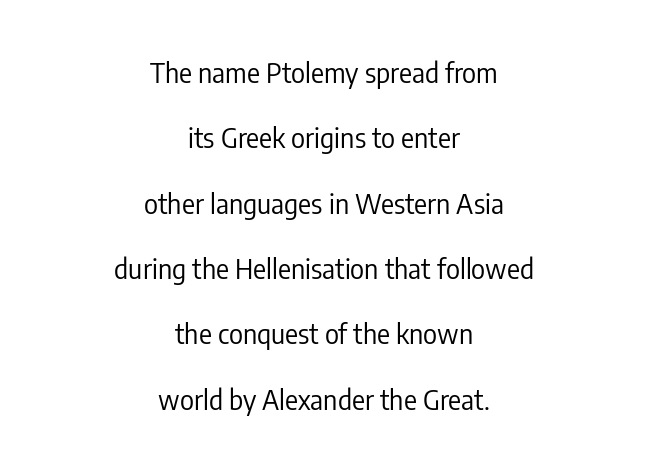
Q: Is the text bold? A: No.
Q: Is the text italic (slanted)? A: No, it is upright.
Q: Is the text underlined? A: No.
Q: How is the paragraph aligned? A: Centered.
Q: Is the spacing between letters normal or unusually wide? A: Normal.
Q: Is the spacing between lines tight, normal or loose? A: Loose.
